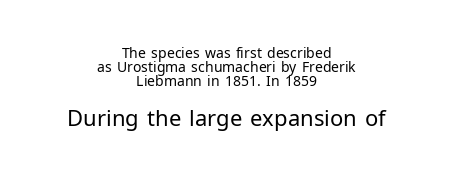
{"italic": "no", "bold": "no", "underline": "no", "align": "center", "line_spacing": "tight", "line_spacing_ratio": 1.01, "letter_spacing": "normal", "letter_spacing_em": 0.0, "larger_block": "second", "size_ratio": 1.57, "glyph_px": 22}
